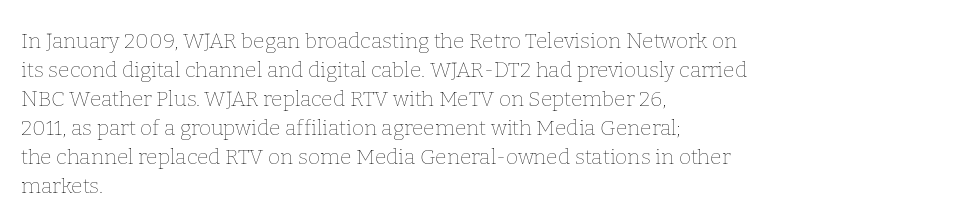
Q: Is the text bold? A: No.
Q: Is the text italic (slanted)? A: No, it is upright.
Q: Is the text underlined? A: No.
Q: How is the paragraph aligned? A: Left-aligned.
Q: Is the spacing between letters normal or unusually wide? A: Normal.
Q: Is the spacing between lines tight, normal or loose? A: Normal.
